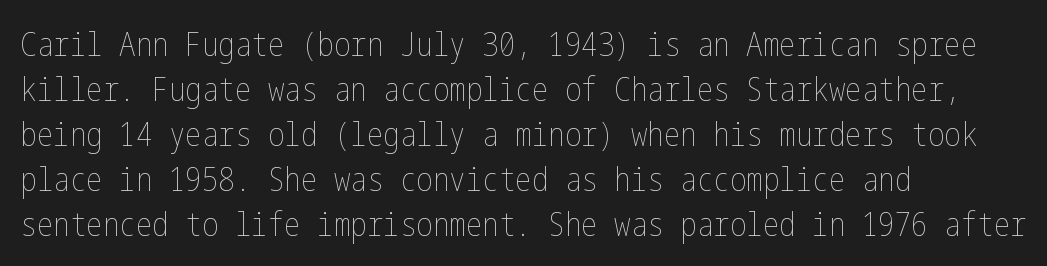
Q: Is the text bold? A: No.
Q: Is the text italic (slanted)? A: No, it is upright.
Q: Is the text underlined? A: No.
Q: How is the paragraph aligned? A: Left-aligned.
Q: Is the spacing between letters normal or unusually wide? A: Normal.
Q: Is the spacing between lines tight, normal or loose? A: Normal.
Q: Width (condensed, normal, or wide)? A: Condensed.
Q: Stroke contrast? A: Low.
Q: x-height? A: Medium.
